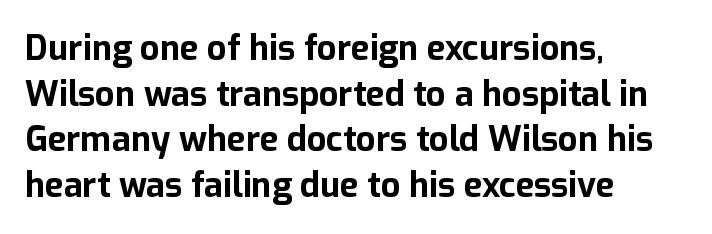
Every character sits straight up, as roman type does. The rendering uses natural spacing where letterforms have individual widths. What kind of face is this? One without serifs — a sans. How are the letters spaced? Ordinarily, with no added tracking. Whoever set this chose a conventional vertical rhythm.
